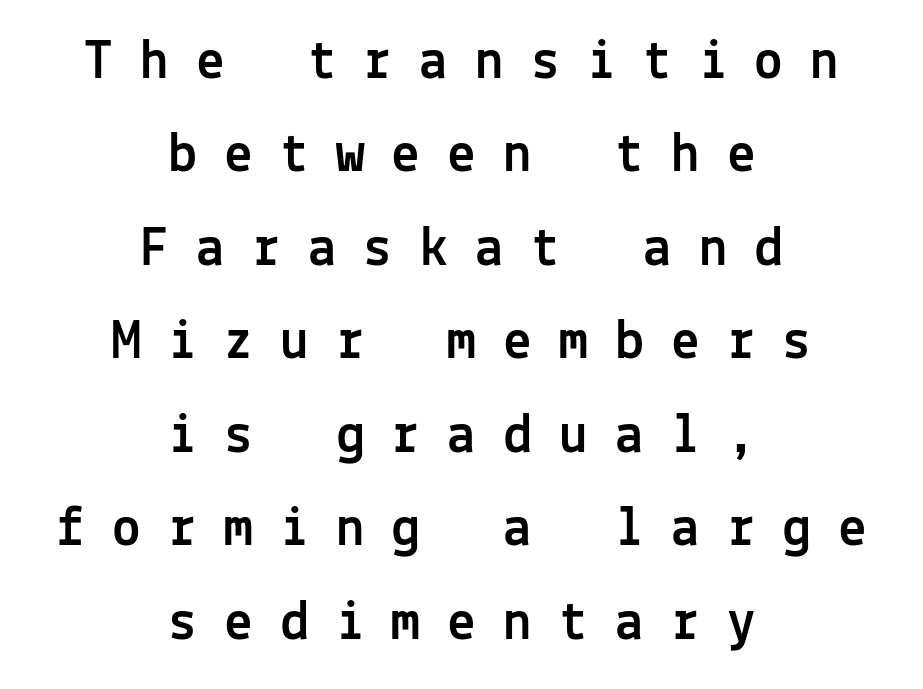
{"serif": "no", "italic": "no", "width": "normal", "x_height": "medium", "monospaced": "yes", "underline": "no", "align": "center", "line_spacing": "normal", "line_spacing_ratio": 1.64, "letter_spacing": "wide", "letter_spacing_em": 0.48, "glyph_px": 57}
